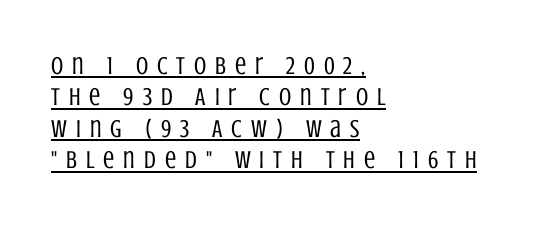
{"italic": "no", "bold": "no", "underline": "yes", "align": "left", "line_spacing": "normal", "line_spacing_ratio": 1.26, "letter_spacing": "wide", "letter_spacing_em": 0.36, "glyph_px": 25}
